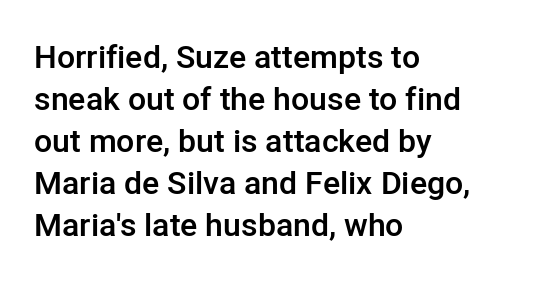
{"serif": "no", "italic": "no", "bold": "semi", "weight": "semibold", "width": "normal", "stroke_contrast": "low", "x_height": "medium", "monospaced": "no", "underline": "no", "align": "left", "line_spacing": "normal", "line_spacing_ratio": 1.31, "letter_spacing": "normal", "letter_spacing_em": 0.0, "glyph_px": 32}
